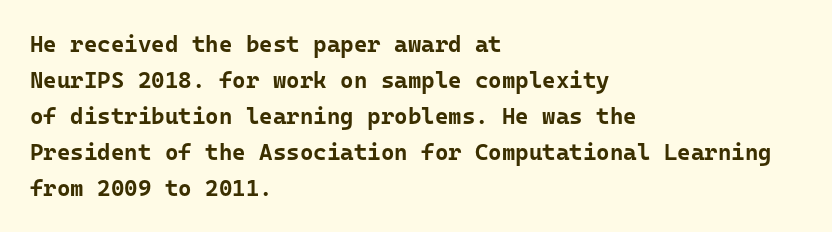
The line-height multiplier appears to be the usual default. Plain, unruled lines of type. The type is set solid horizontally, with unmodified tracking. Horizontal alignment here is leftward, the default for most running prose. Does the weight exceed regular? Yes, all the way to bold.
